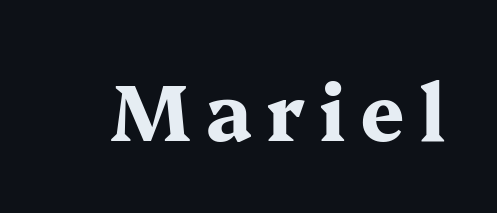
Every character sits straight up, as roman type does. Heavy, bold letterforms. The words here are not underlined. In terms of letterform style, serifs are clearly present.
